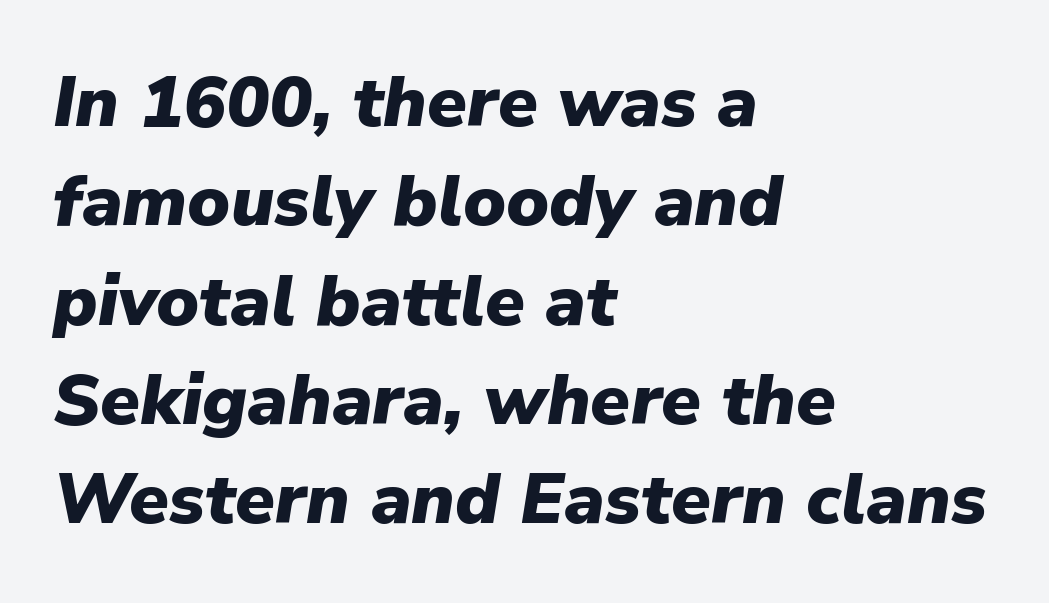
{"italic": "yes", "lean": "right", "slant_degrees": 9, "bold": "yes", "weight": "heavy", "width": "normal", "stroke_contrast": "low", "x_height": "medium", "monospaced": "no", "underline": "no", "align": "left", "line_spacing": "normal", "line_spacing_ratio": 1.38, "letter_spacing": "normal", "letter_spacing_em": 0.0, "glyph_px": 72}
